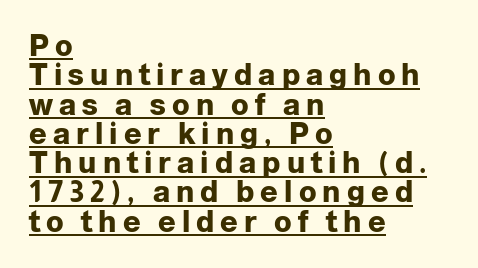
Q: Is the text bold? A: Yes.
Q: Is the text italic (slanted)? A: No, it is upright.
Q: Is the typeface a serif or a sans-serif typeface? A: Sans-serif.
Q: Is the text underlined? A: Yes.
Q: How is the paragraph aligned? A: Left-aligned.
Q: Is the spacing between letters normal or unusually wide? A: Unusually wide.
Q: Is the spacing between lines tight, normal or loose? A: Tight.
Q: Width (condensed, normal, or wide)? A: Normal.
Q: Stroke contrast? A: Low.
Q: x-height? A: Medium.
Q: Monospaced? A: No.
